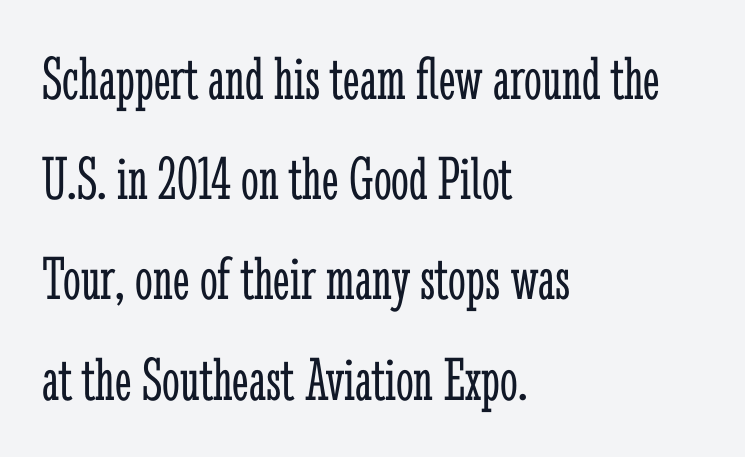
Q: Is the text bold? A: No.
Q: Is the text italic (slanted)? A: No, it is upright.
Q: Is the typeface a serif or a sans-serif typeface? A: Serif.
Q: Is the text underlined? A: No.
Q: How is the paragraph aligned? A: Left-aligned.
Q: Is the spacing between letters normal or unusually wide? A: Normal.
Q: Is the spacing between lines tight, normal or loose? A: Normal.
Q: Width (condensed, normal, or wide)? A: Condensed.
Q: Stroke contrast? A: Low.
Q: x-height? A: Medium.
Q: Monospaced? A: No.
